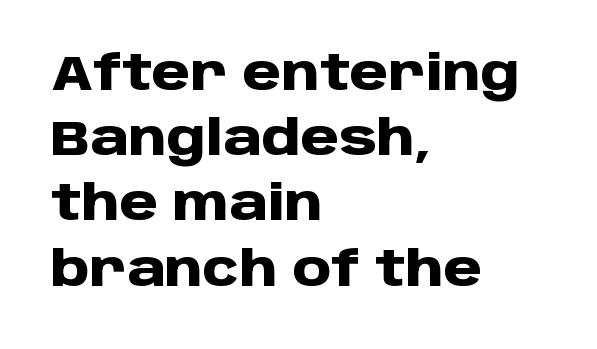
The image shows 49 px heavy sans-serif type, upright; set left-aligned, normal line spacing (1.33x), normal letter spacing, not underlined; low stroke contrast and a large x-height.
